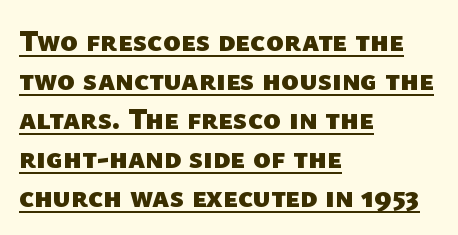
A continuous stroke trails under the words, as in a hyperlink. You could call the tracking neutral — neither tight nor loose. Letterform terminals end flat and unadorned throughout the passage. Students, this is bold: see how much ink each stroke carries. Regular leading.
